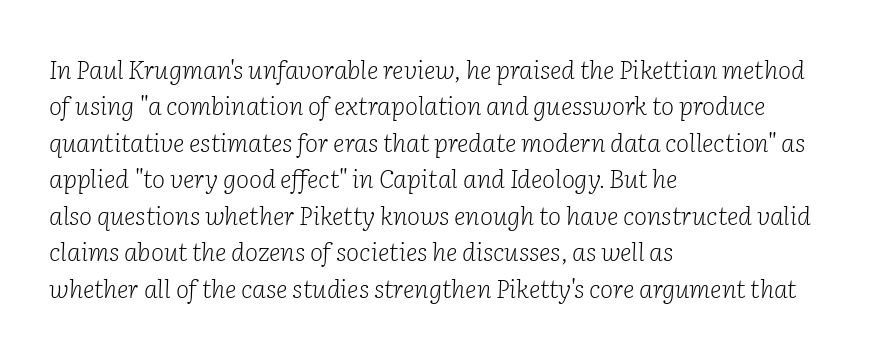
This sample uses an oblique cut, with every glyph tilted off the vertical. The typesetter chose a ragged-right arrangement here. Successive baselines arrive at the customary interval. Each word holds together tightly as a unit, with standard inter-letter gaps. Plain, unruled lines of type.
